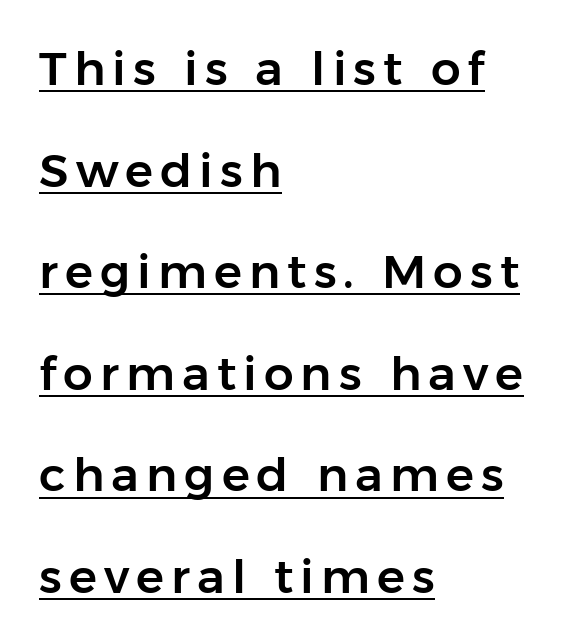
The type family on display is of the sans-serif kind. It's the straight-up-and-down kind of type. Looks like regular typesetting: each glyph gets only the width it needs. Left-aligned paragraph, ragged on the right. Regarding leading, the lines here are spaced well apart.
